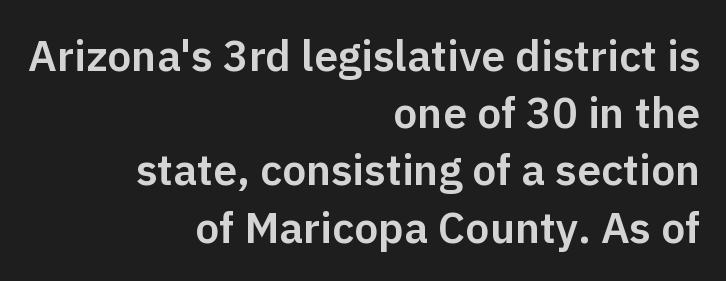
The typography opts for an upright posture over an oblique one. Clear beneath every line of the passage. No feet cap the strokes, marking this as sans-serif type. Is this a fixed-width face? No — the glyphs have proportional, varying widths. This sample uses plain, unmodified letter spacing.
